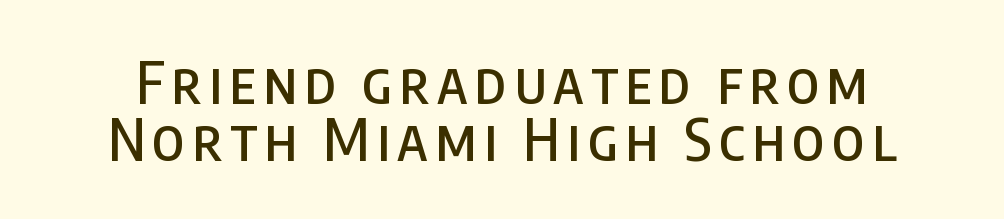
Do the characters align in a grid? No, the font is proportional. Each letter's strokes conclude bluntly, with no projecting serifs. Is there any slant? The stems are plumb. Words float on clear page, feet unadorned.
